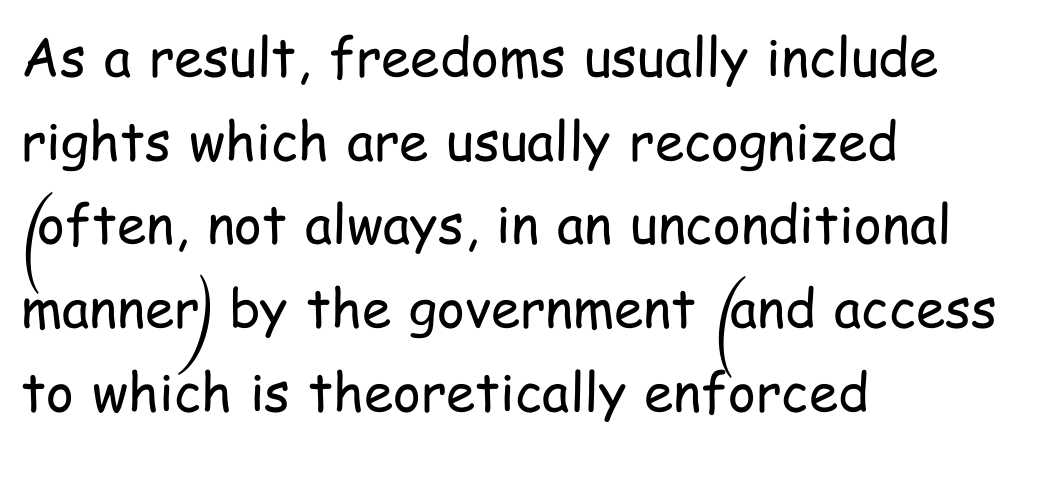
The image shows 53 px regular-weight, condensed sans-serif type, upright; set left-aligned, normal line spacing (1.58x), normal letter spacing, not underlined; low stroke contrast and a medium x-height.
